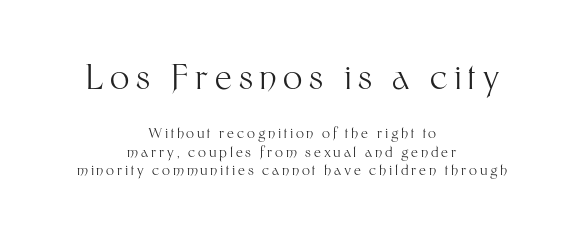
In this sample the first text group is rendered at the bigger scale. The letters look calm and open, with moderate or lighter stems. The compositor balanced each line on the midline. Clear beneath every line of the passage.
